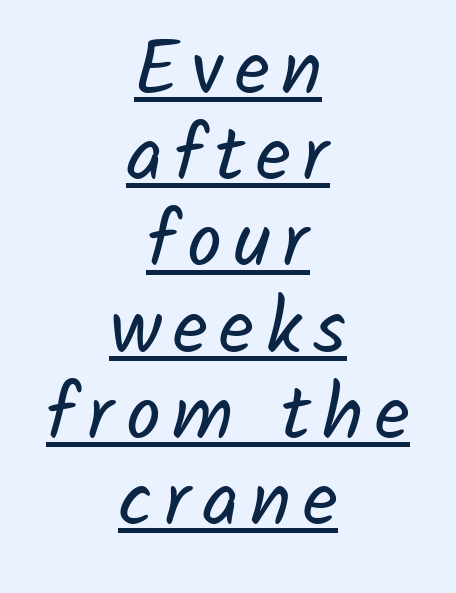
Q: Is the text bold? A: No.
Q: Is the typeface a serif or a sans-serif typeface? A: Sans-serif.
Q: Is the text underlined? A: Yes.
Q: How is the paragraph aligned? A: Centered.
Q: Is the spacing between lines tight, normal or loose? A: Tight.
Q: Width (condensed, normal, or wide)? A: Normal.
Q: Stroke contrast? A: Low.
Q: x-height? A: Medium.
Q: Monospaced? A: No.
